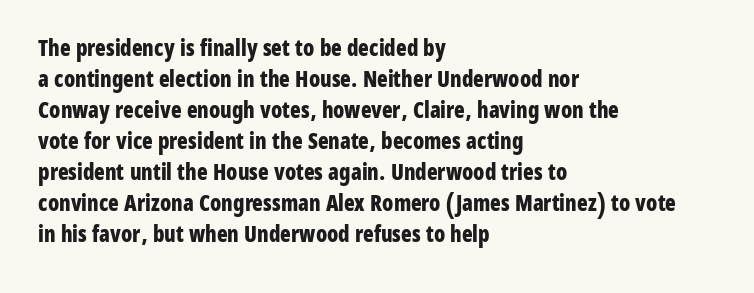
Q: Is the text bold? A: Yes.
Q: Is the text italic (slanted)? A: No, it is upright.
Q: Is the text underlined? A: No.
Q: How is the paragraph aligned? A: Left-aligned.
Q: Is the spacing between letters normal or unusually wide? A: Normal.
Q: Is the spacing between lines tight, normal or loose? A: Normal.
